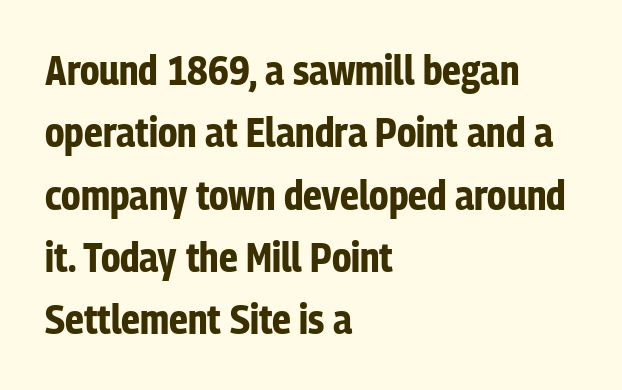
Looks like regular typesetting: each glyph gets only the width it needs. The designer left line spacing at the default. Observe the ordinary spacing: letters are neighbours, not strangers. I'd call this a sans setting — the letters go barefoot. Honestly, there is no underline to notice here at all.
